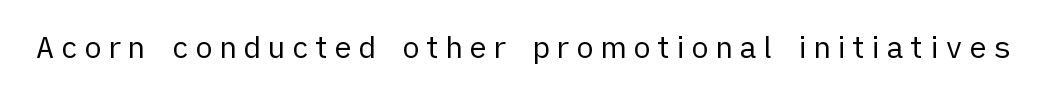
If you drew a line through each stem, it would be perfectly vertical. These lines have a slow, spaced-out rhythm from letter to letter. Do the characters align in a grid? No, the font is proportional. Weight: regular or lighter. Glance below the letters and you will spot only blank space. Unlike a traditional serif, this face leaves its strokes unadorned.
